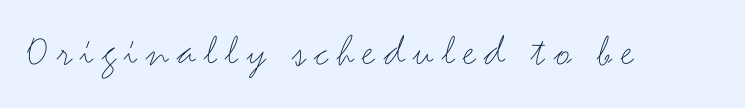
The image shows 45 px thin, wide sans-serif type; set not underlined; medium stroke contrast and a small x-height.
